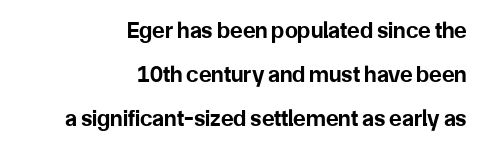
The image shows 23 px bold type, upright; set right-aligned, loose line spacing (1.91x), normal letter spacing, not underlined.
